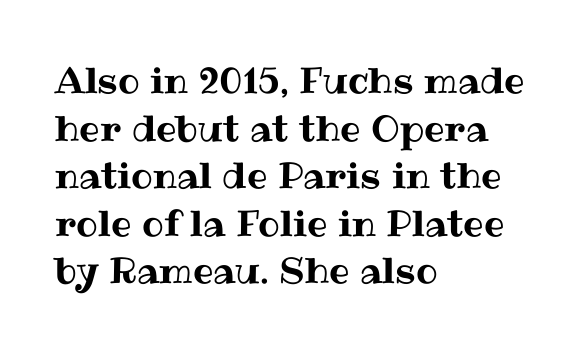
{"italic": "no", "width": "normal", "stroke_contrast": "medium", "x_height": "medium", "monospaced": "no", "underline": "no", "align": "left", "line_spacing": "normal", "line_spacing_ratio": 1.32, "letter_spacing": "normal", "letter_spacing_em": 0.0, "glyph_px": 36}
